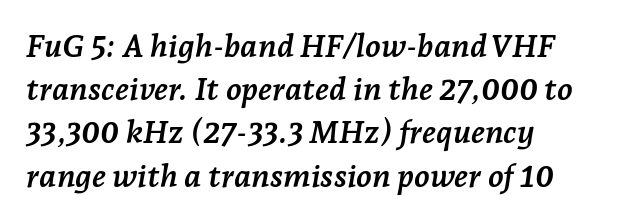
The image shows 32 px semibold serif type, italic (leaning right); set left-aligned, normal line spacing (1.35x), normal letter spacing, not underlined; low stroke contrast and a medium x-height.
